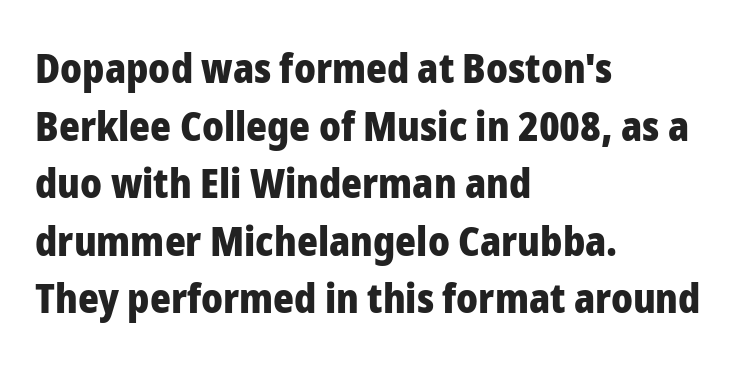
Q: Is the text bold? A: Yes.
Q: Is the text italic (slanted)? A: No, it is upright.
Q: Is the typeface a serif or a sans-serif typeface? A: Sans-serif.
Q: Is the text underlined? A: No.
Q: How is the paragraph aligned? A: Left-aligned.
Q: Is the spacing between letters normal or unusually wide? A: Normal.
Q: Is the spacing between lines tight, normal or loose? A: Normal.
Q: Width (condensed, normal, or wide)? A: Normal.
Q: Stroke contrast? A: Low.
Q: x-height? A: Medium.
Q: Monospaced? A: No.
